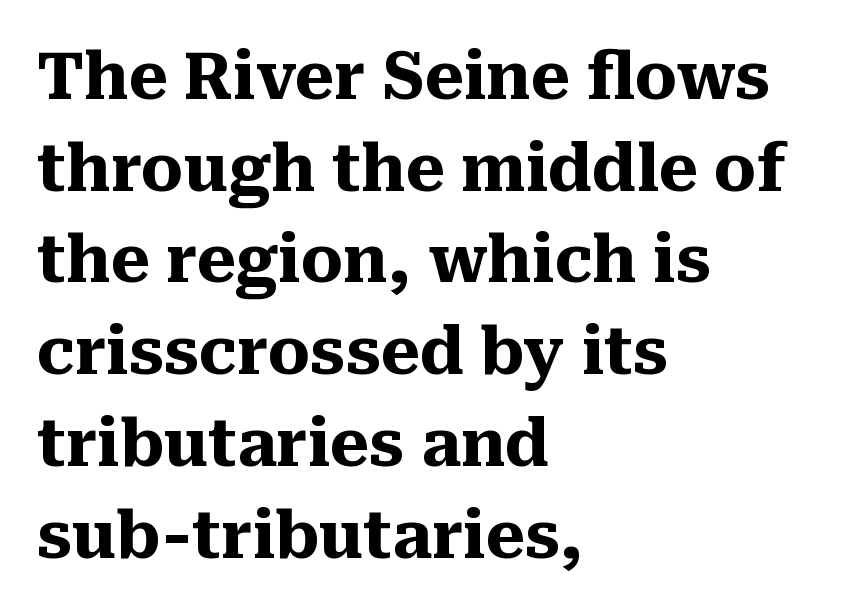
Thick stems and heavy bowls — unmistakably bold. Check under the words: just untouched page. The glyphs in this specimen are seriffed. Quick note: not italic, upright. The face used here is proportionally spaced, like ordinary book or web type.
